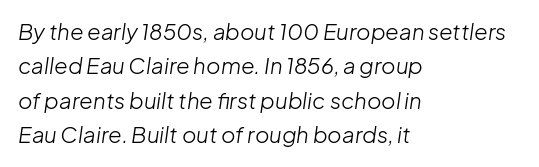
The image shows 22 px text type, italic (leaning right); set left-aligned, normal line spacing (1.56x), normal letter spacing, not underlined.
